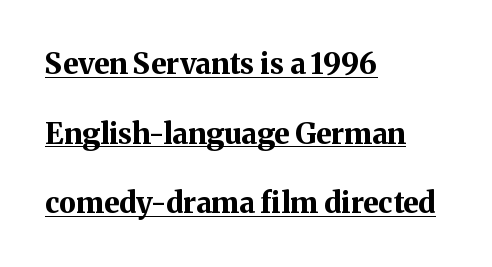
{"serif": "yes", "italic": "no", "bold": "yes", "weight": "bold", "width": "normal", "stroke_contrast": "medium", "x_height": "medium", "monospaced": "no", "underline": "yes", "align": "left", "line_spacing": "loose", "line_spacing_ratio": 2.4, "letter_spacing": "normal", "letter_spacing_em": 0.0, "glyph_px": 29}
